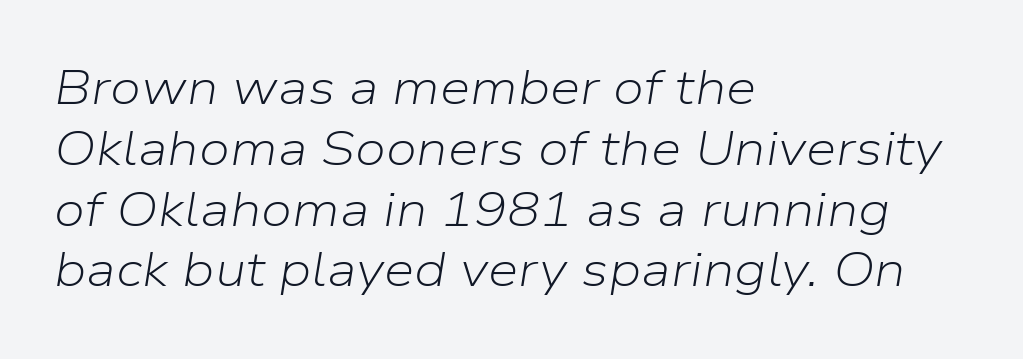
The specimen reads as italic at a glance. The specimen omits any rule beneath the text block's lines. No letter is thick-stroked: the sample isn't bold. Visually the block forms a straight wall on the left and a jagged coastline on the right.
